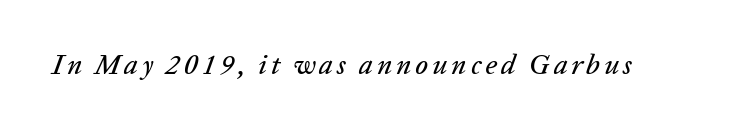
The string is rendered with underlining switched off. Compared with ordinary roman type, these characters are visibly tilted. Here the designer chose a conventional face with non-uniform glyph widths.
